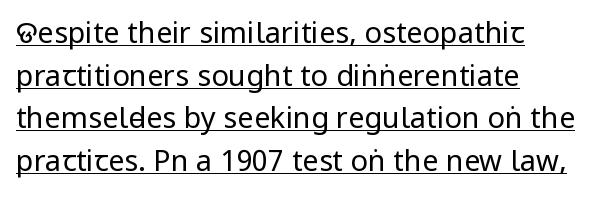
Q: Is the text bold? A: No.
Q: Is the text italic (slanted)? A: No, it is upright.
Q: Is the typeface a serif or a sans-serif typeface? A: Sans-serif.
Q: Is the text underlined? A: Yes.
Q: How is the paragraph aligned? A: Left-aligned.
Q: Is the spacing between letters normal or unusually wide? A: Normal.
Q: Is the spacing between lines tight, normal or loose? A: Normal.
Q: Width (condensed, normal, or wide)? A: Condensed.
Q: Stroke contrast? A: Low.
Q: x-height? A: Large.
Q: Monospaced? A: No.
